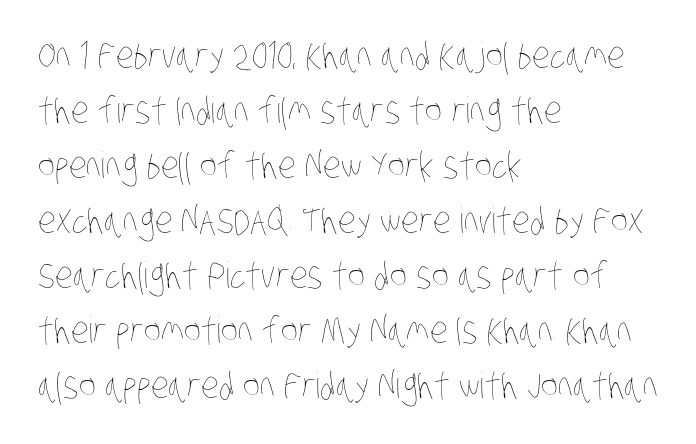
{"bold": "no", "weight": "thin", "width": "condensed", "stroke_contrast": "low", "x_height": "large", "monospaced": "no", "underline": "no", "align": "left", "line_spacing": "normal", "line_spacing_ratio": 1.53, "letter_spacing": "normal", "letter_spacing_em": 0.0, "glyph_px": 36}
